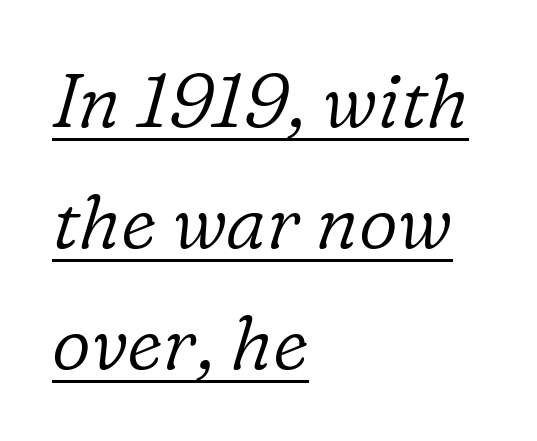
Q: Is the text bold? A: No.
Q: Is the text italic (slanted)? A: Yes, it leans right by about 16 degrees.
Q: Is the typeface a serif or a sans-serif typeface? A: Serif.
Q: Is the text underlined? A: Yes.
Q: How is the paragraph aligned? A: Left-aligned.
Q: Is the spacing between letters normal or unusually wide? A: Normal.
Q: Is the spacing between lines tight, normal or loose? A: Normal.
Q: Width (condensed, normal, or wide)? A: Normal.
Q: Stroke contrast? A: Low.
Q: x-height? A: Medium.
Q: Monospaced? A: No.
